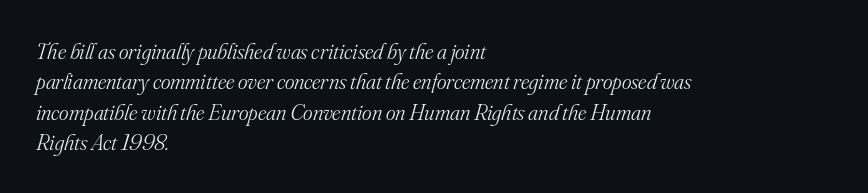
Reading down the block, your eye returns to a fixed left position each line. This is oblique type, the kind used for emphasis or titles. Think standard paragraph weight, or any step lighter than that. Nobody touched the tracking dial on this one.
